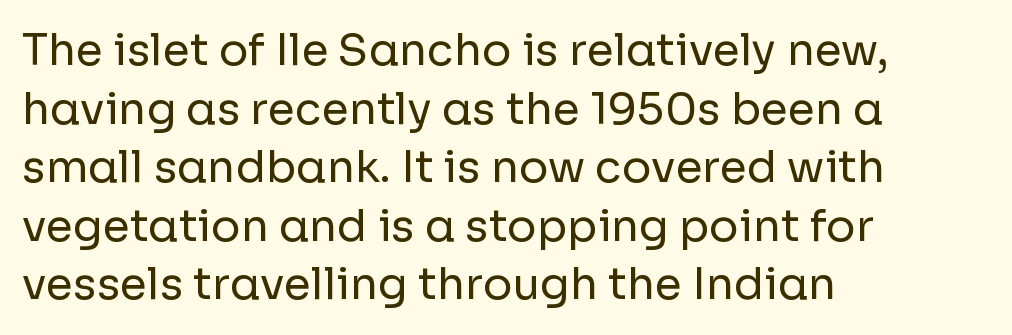
The typeface chosen for these lines omits serifs. Whoever set this chose a conventional vertical rhythm. Layout note: lines flush left. Think standard paragraph weight, or any step lighter than that. Spacing verdict: proportional, widths tailored to each character.
